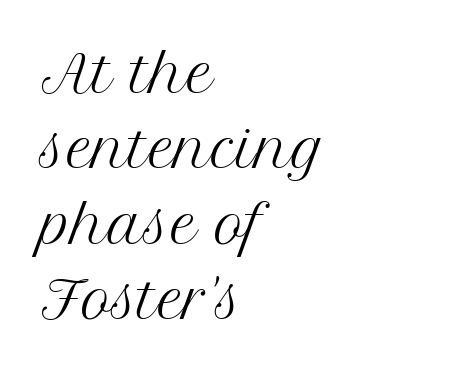
Students, note that the glyphs here touch the page at normal intervals. A light-to-regular cut is what we see here. Teacher's note: observe the even left margin — that is flush-left alignment. Check under the words: just untouched page.
